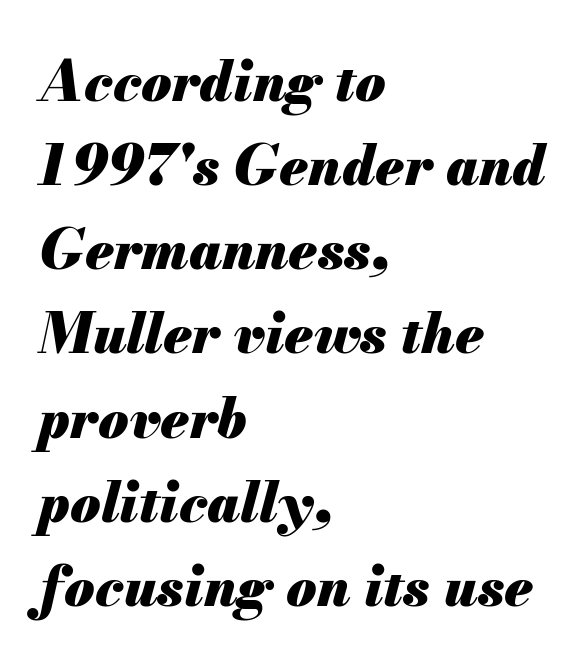
Rule under the text: the space is simply empty. Set as a true bold cut, around the 700 mark. The line texture is even and compact thanks to regular tracking. These lines are rendered in a variable-pitch font.
